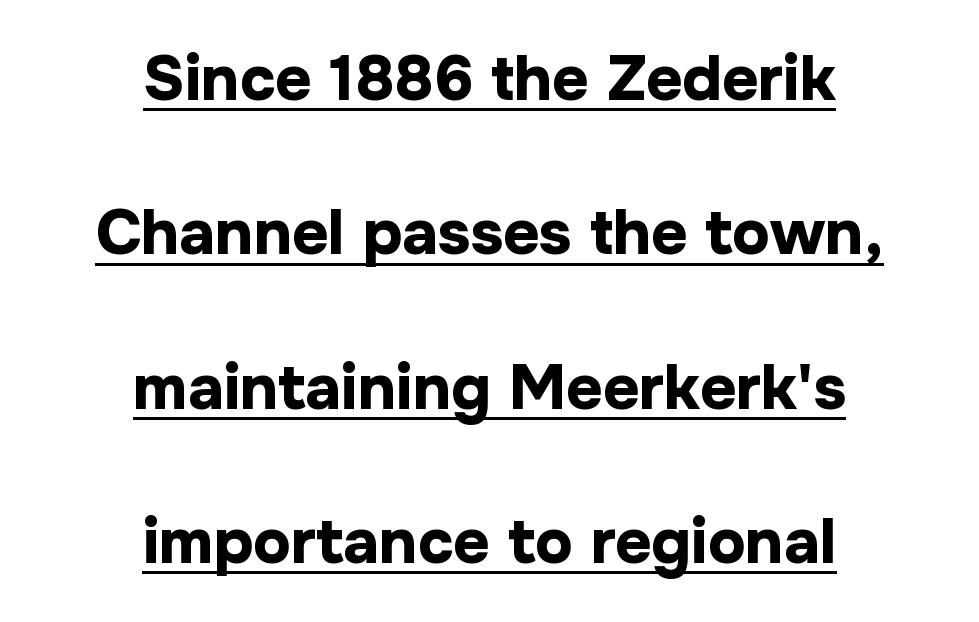
Q: Is the text bold? A: Yes.
Q: Is the text italic (slanted)? A: No, it is upright.
Q: Is the typeface a serif or a sans-serif typeface? A: Sans-serif.
Q: Is the text underlined? A: Yes.
Q: How is the paragraph aligned? A: Centered.
Q: Is the spacing between letters normal or unusually wide? A: Normal.
Q: Is the spacing between lines tight, normal or loose? A: Loose.
Q: Width (condensed, normal, or wide)? A: Normal.
Q: Stroke contrast? A: Low.
Q: x-height? A: Medium.
Q: Monospaced? A: No.
